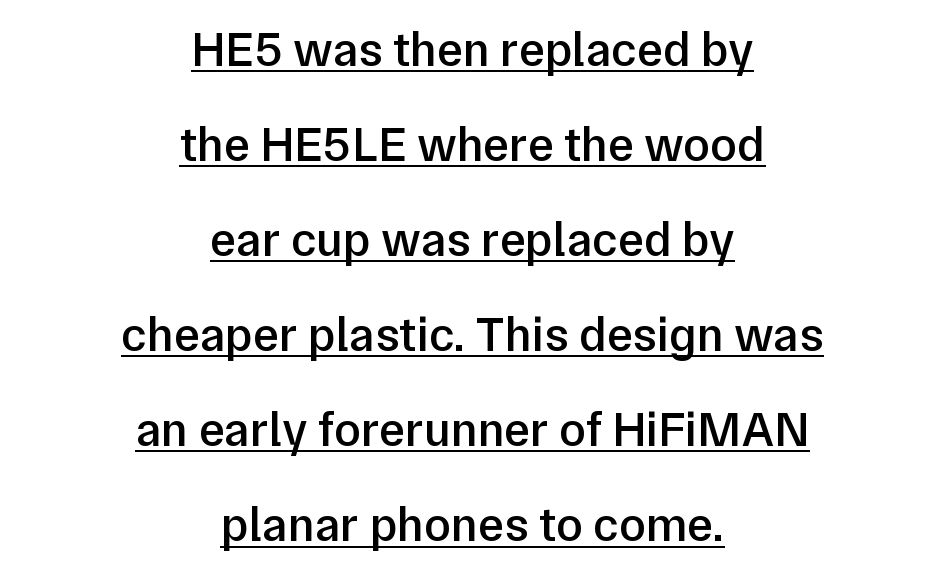
Q: Is the text bold? A: Semi-bold.
Q: Is the text italic (slanted)? A: No, it is upright.
Q: Is the typeface a serif or a sans-serif typeface? A: Sans-serif.
Q: Is the text underlined? A: Yes.
Q: How is the paragraph aligned? A: Centered.
Q: Is the spacing between letters normal or unusually wide? A: Normal.
Q: Is the spacing between lines tight, normal or loose? A: Loose.
Q: Width (condensed, normal, or wide)? A: Normal.
Q: Stroke contrast? A: Low.
Q: x-height? A: Medium.
Q: Monospaced? A: No.
